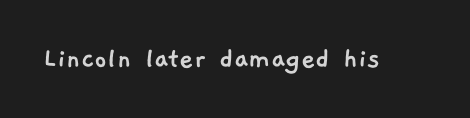
The image shows 31 px sans-serif type; set normal letter spacing, not underlined; low stroke contrast and a medium x-height.
